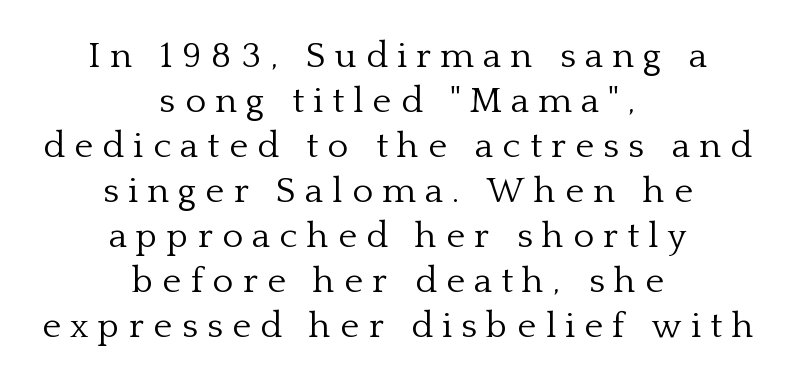
Descenders hang freely into open space. Little horizontal feet cap the strokes, marking this as serif type. Weight: in the light-to-regular range. Each line is balanced around a shared central axis.
